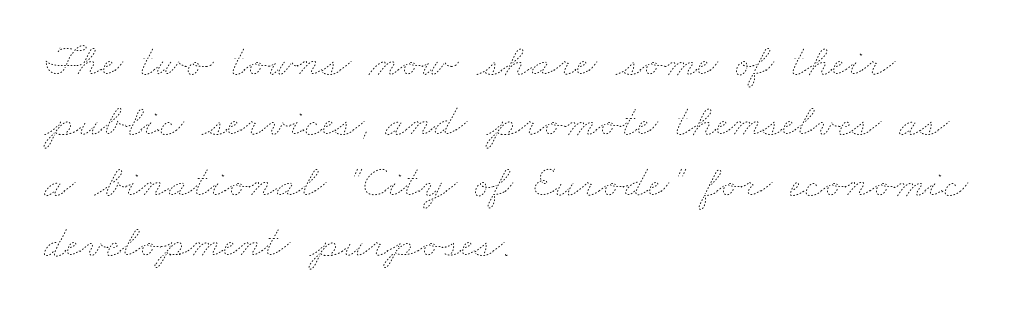
The image shows 46 px thin, wide type; set left-aligned, normal line spacing (1.31x), normal letter spacing, not underlined; low stroke contrast and a small x-height.
